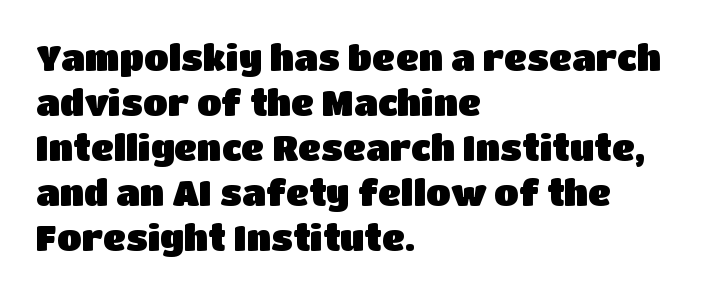
The image shows 36 px sans-serif type, upright; set left-aligned, normal line spacing (1.25x), normal letter spacing, not underlined; low stroke contrast and a large x-height.
